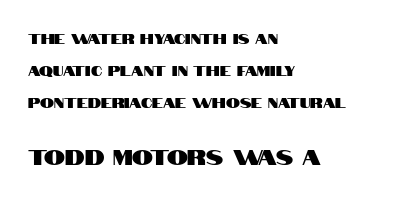
Q: Is the text italic (slanted)? A: No, it is upright.
Q: Is the text underlined? A: No.
Q: How is the paragraph aligned? A: Left-aligned.
Q: Is the spacing between letters normal or unusually wide? A: Normal.
Q: Is the spacing between lines tight, normal or loose? A: Loose.
Q: Which block of text is set in a larger size, the first (top) or the second (bottom)? A: The second (bottom) one.
